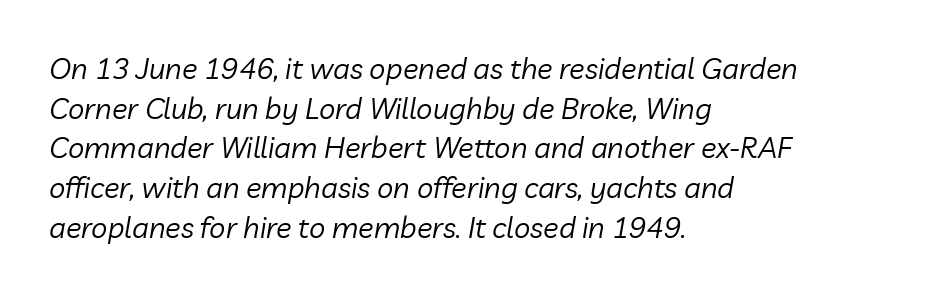
Q: Is the text bold? A: No.
Q: Is the text italic (slanted)? A: Yes, it leans right by about 10 degrees.
Q: Is the text underlined? A: No.
Q: How is the paragraph aligned? A: Left-aligned.
Q: Is the spacing between letters normal or unusually wide? A: Normal.
Q: Is the spacing between lines tight, normal or loose? A: Normal.
Q: Width (condensed, normal, or wide)? A: Normal.
Q: Stroke contrast? A: Low.
Q: x-height? A: Medium.
Q: Monospaced? A: No.
